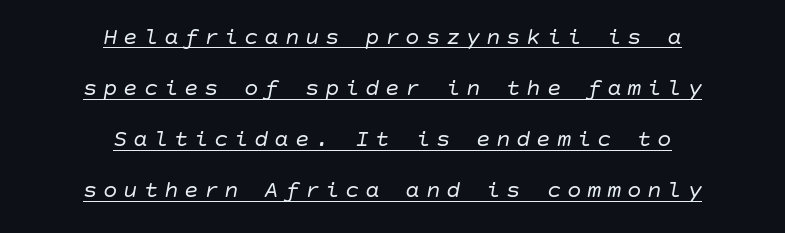
The image shows 24 px text type, italic (leaning right); set centered, loose line spacing (2.13x), unusually wide letter spacing (+0.24 em), underlined.
